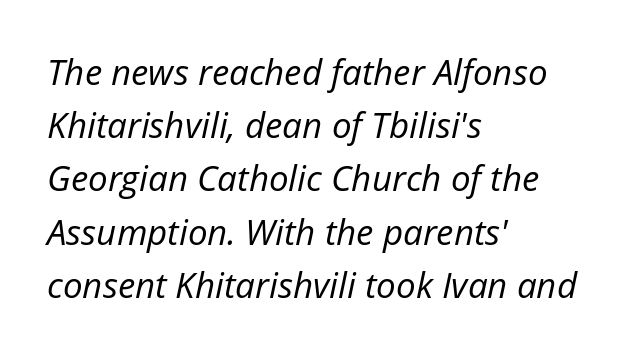
{"italic": "yes", "lean": "right", "slant_degrees": 12, "bold": "no", "weight": "regular", "width": "normal", "stroke_contrast": "low", "x_height": "medium", "monospaced": "no", "underline": "no", "align": "left", "line_spacing": "normal", "line_spacing_ratio": 1.52, "letter_spacing": "normal", "letter_spacing_em": 0.0, "glyph_px": 35}
